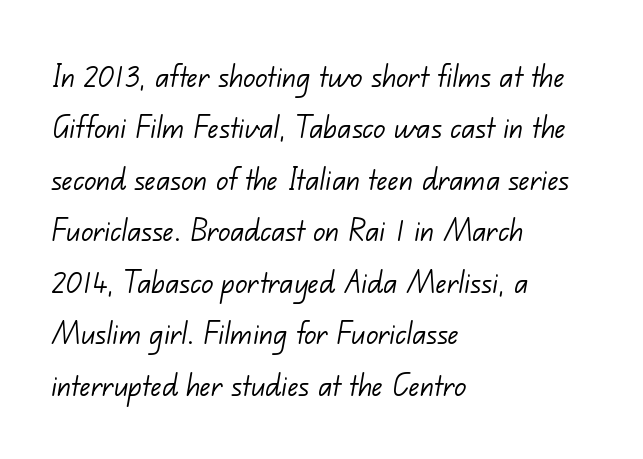
The strip under each line holds only bare page. Note the varied advance widths — an 'i' is clearly narrower than an 'm'. The cut favours lightness, reaching ordinary text weight at its darkest. Rows of type keep a routine distance in the vertical direction. Notice how the passage keeps a crisp vertical edge on the left only. Short note: letters normally spaced.
